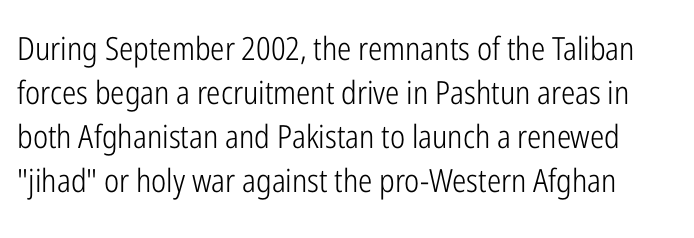
Q: Is the text bold? A: No.
Q: Is the text italic (slanted)? A: No, it is upright.
Q: Is the typeface a serif or a sans-serif typeface? A: Sans-serif.
Q: Is the text underlined? A: No.
Q: Is the spacing between letters normal or unusually wide? A: Normal.
Q: Is the spacing between lines tight, normal or loose? A: Normal.
Q: Width (condensed, normal, or wide)? A: Condensed.
Q: Stroke contrast? A: Low.
Q: x-height? A: Medium.
Q: Monospaced? A: No.
